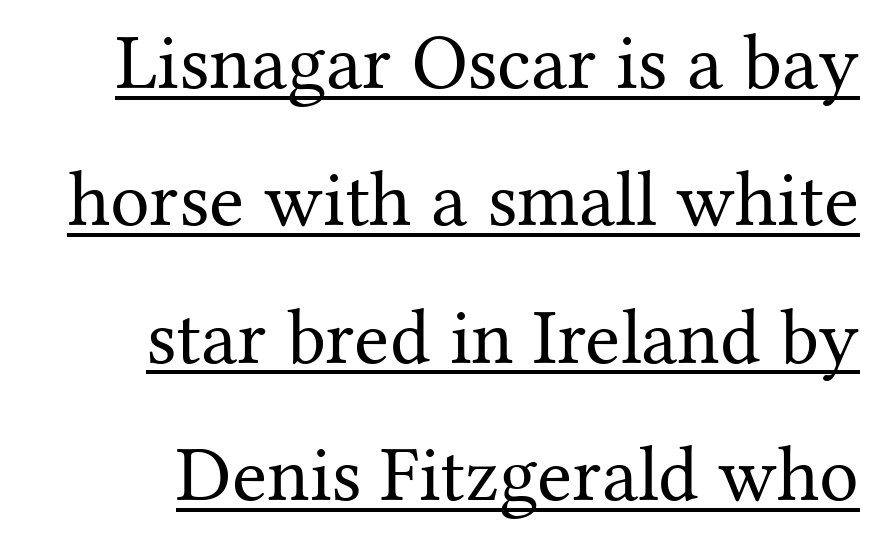
Q: Is the text bold? A: No.
Q: Is the text italic (slanted)? A: No, it is upright.
Q: Is the typeface a serif or a sans-serif typeface? A: Serif.
Q: Is the text underlined? A: Yes.
Q: How is the paragraph aligned? A: Right-aligned.
Q: Is the spacing between letters normal or unusually wide? A: Normal.
Q: Width (condensed, normal, or wide)? A: Normal.
Q: Stroke contrast? A: Medium.
Q: x-height? A: Medium.
Q: Monospaced? A: No.
